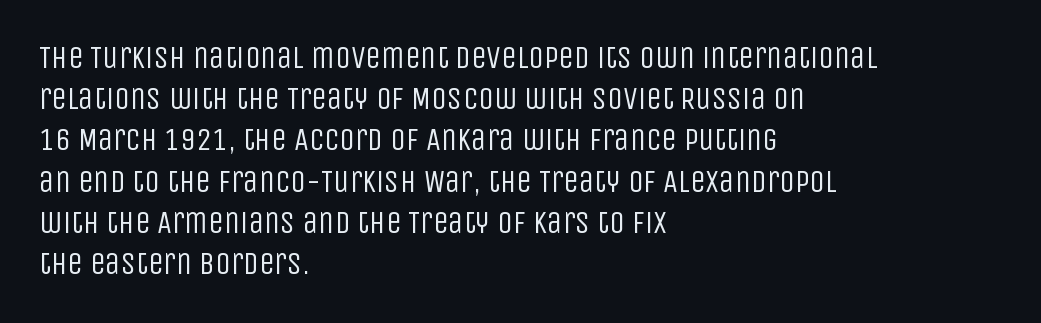
If you drew a ruler down the left edge, every line would touch it. Observe the ordinary spacing: letters are neighbours, not strangers. Looks like regular typesetting: each glyph gets only the width it needs. Has an underline been added? It has not. Stem width sits at or under what a default text font uses. Nope, not italic — everything's standing straight.
